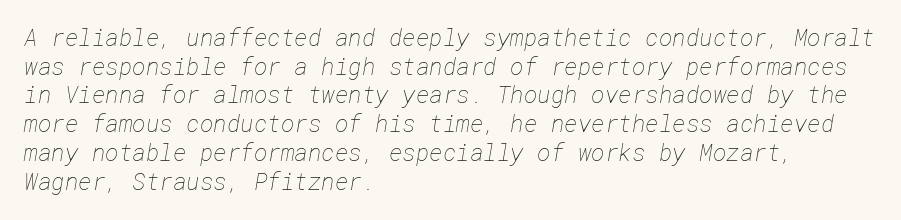
{"bold": "no", "underline": "no", "align": "left", "line_spacing": "normal", "line_spacing_ratio": 1.25, "letter_spacing": "normal", "letter_spacing_em": 0.0, "glyph_px": 23}
